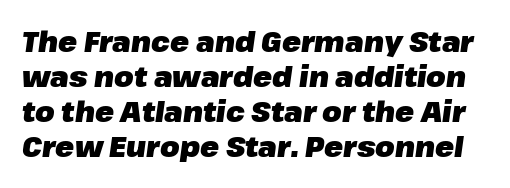
{"italic": "yes", "lean": "right", "slant_degrees": 8, "bold": "yes", "weight": "heavy", "width": "normal", "stroke_contrast": "low", "x_height": "medium", "monospaced": "no", "underline": "no", "line_spacing": "normal", "line_spacing_ratio": 1.25, "letter_spacing": "normal", "letter_spacing_em": 0.0, "glyph_px": 28}
